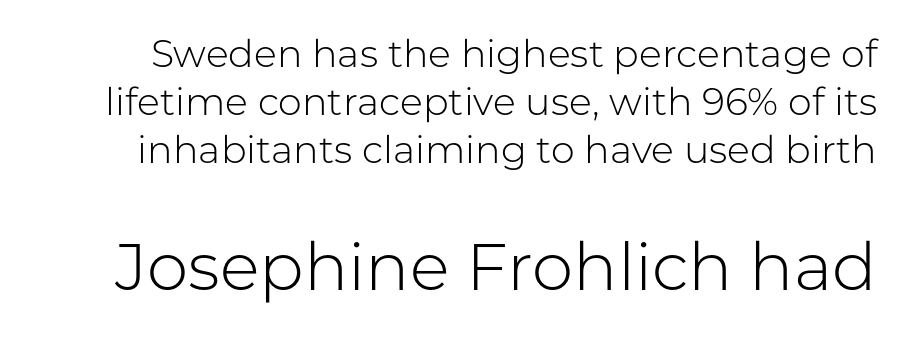
Q: Is the text bold? A: No.
Q: Is the text italic (slanted)? A: No, it is upright.
Q: Is the typeface a serif or a sans-serif typeface? A: Sans-serif.
Q: Is the text underlined? A: No.
Q: Is the spacing between letters normal or unusually wide? A: Normal.
Q: Is the spacing between lines tight, normal or loose? A: Normal.
Q: Which block of text is set in a larger size, the first (top) or the second (bottom)? A: The second (bottom) one.
Q: Width (condensed, normal, or wide)? A: Normal.
Q: Stroke contrast? A: Low.
Q: x-height? A: Medium.
Q: Monospaced? A: No.
